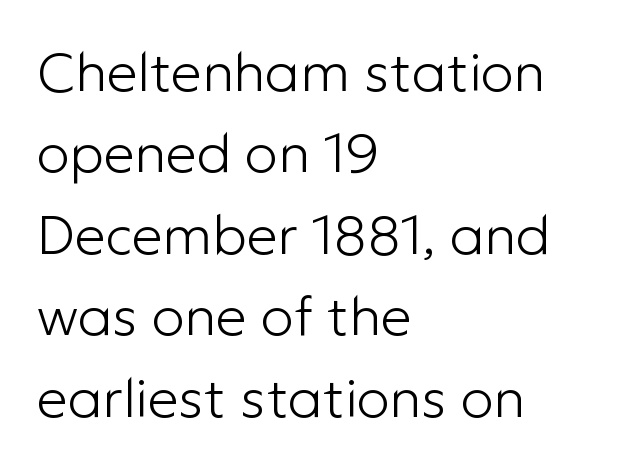
Q: Is the text bold? A: No.
Q: Is the text italic (slanted)? A: No, it is upright.
Q: Is the typeface a serif or a sans-serif typeface? A: Sans-serif.
Q: Is the text underlined? A: No.
Q: How is the paragraph aligned? A: Left-aligned.
Q: Is the spacing between letters normal or unusually wide? A: Normal.
Q: Is the spacing between lines tight, normal or loose? A: Normal.
Q: Width (condensed, normal, or wide)? A: Normal.
Q: Stroke contrast? A: Low.
Q: x-height? A: Medium.
Q: Monospaced? A: No.
